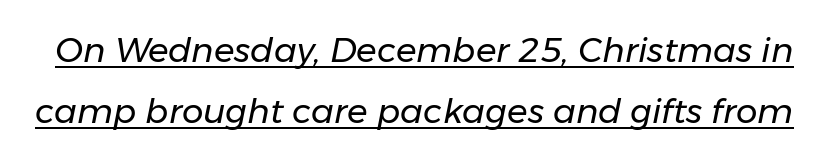
The image shows 34 px regular-weight type, italic (leaning right); set line spacing 1.79x, normal letter spacing, underlined; low stroke contrast and a medium x-height.
